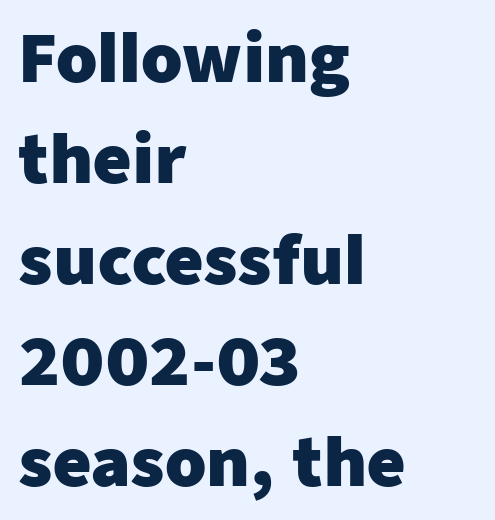
The image shows 66 px heavy sans-serif type, upright; set left-aligned, normal line spacing (1.53x), normal letter spacing, not underlined; low stroke contrast and a medium x-height.
